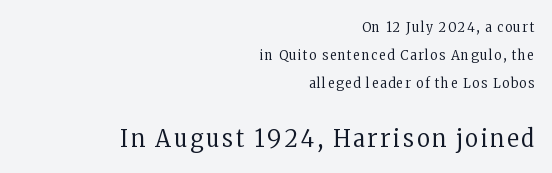
Q: Is the text bold? A: No.
Q: Is the text italic (slanted)? A: No, it is upright.
Q: Is the text underlined? A: No.
Q: How is the paragraph aligned? A: Right-aligned.
Q: Is the spacing between lines tight, normal or loose? A: Loose.
Q: Which block of text is set in a larger size, the first (top) or the second (bottom)? A: The second (bottom) one.
